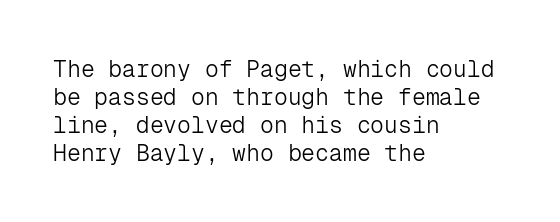
Every stem runs plumb, perpendicular to the baseline. Layout note: lines flush left. Decoration check: the copy has no underline. Short note: letters normally spaced.
